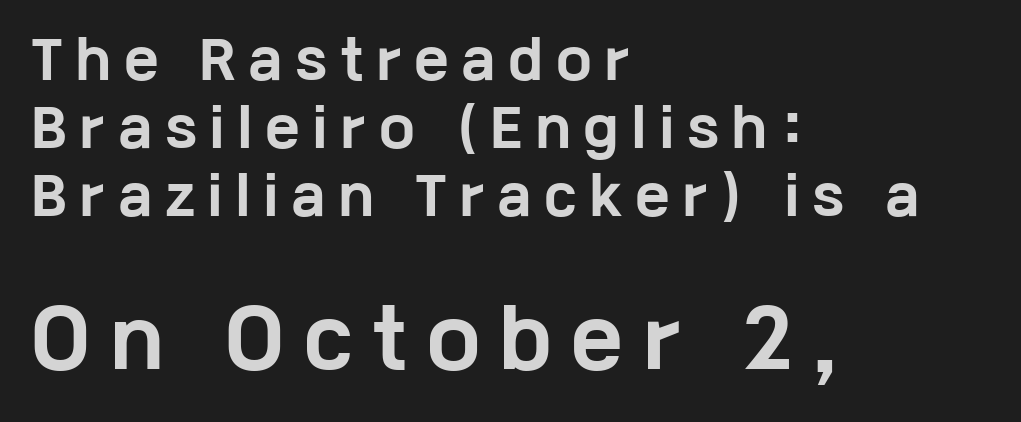
Q: Is the text bold? A: Yes.
Q: Is the text italic (slanted)? A: No, it is upright.
Q: Is the typeface a serif or a sans-serif typeface? A: Sans-serif.
Q: Is the text underlined? A: No.
Q: How is the paragraph aligned? A: Left-aligned.
Q: Is the spacing between letters normal or unusually wide? A: Unusually wide.
Q: Is the spacing between lines tight, normal or loose? A: Normal.
Q: Which block of text is set in a larger size, the first (top) or the second (bottom)? A: The second (bottom) one.
Q: Width (condensed, normal, or wide)? A: Wide.
Q: Stroke contrast? A: Low.
Q: x-height? A: Medium.
Q: Monospaced? A: No.
